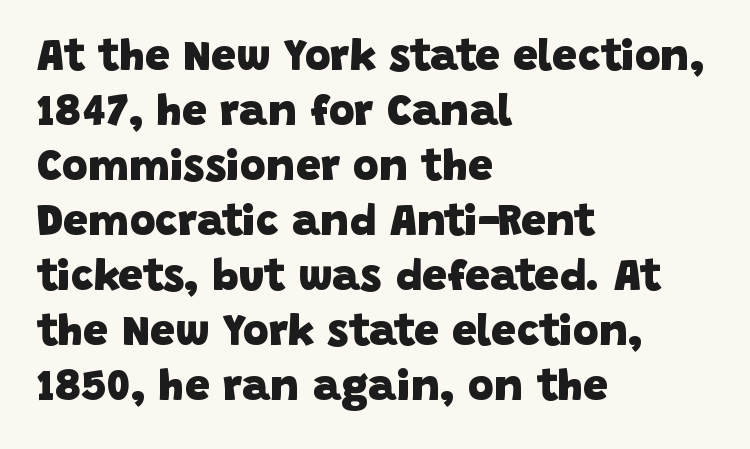
The image shows 44 px heavy sans-serif type; set left-aligned, normal line spacing (1.25x), normal letter spacing, not underlined; low stroke contrast and a large x-height.
